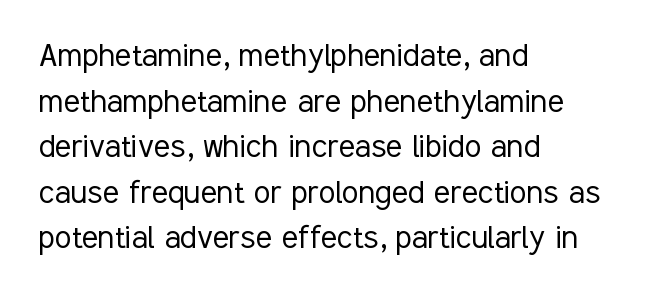
The image shows 38 px light, condensed sans-serif type, upright; set left-aligned, line spacing 1.2x, normal letter spacing, not underlined; low stroke contrast and a medium x-height.
